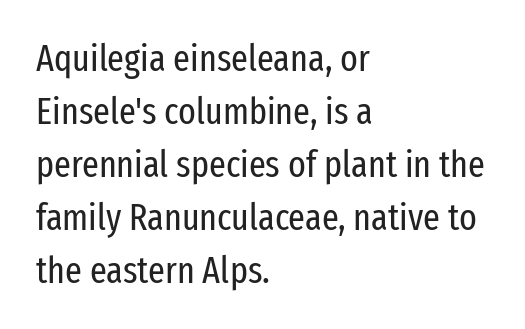
The image shows 37 px regular-weight, condensed sans-serif type, upright; set left-aligned, normal line spacing (1.43x), normal letter spacing, not underlined; low stroke contrast and a medium x-height.
